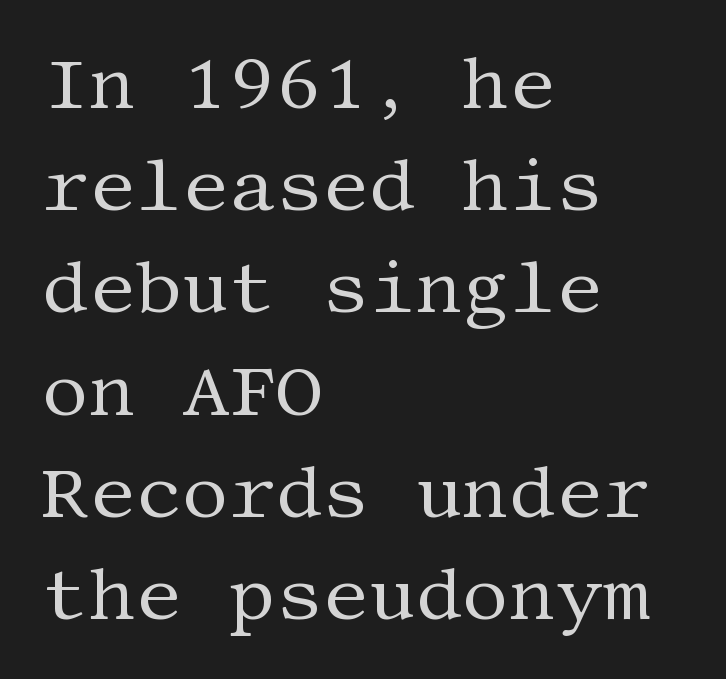
Q: Is the text bold? A: No.
Q: Is the text italic (slanted)? A: No, it is upright.
Q: Is the typeface a serif or a sans-serif typeface? A: Serif.
Q: Is the text underlined? A: No.
Q: How is the paragraph aligned? A: Left-aligned.
Q: Is the spacing between letters normal or unusually wide? A: Normal.
Q: Is the spacing between lines tight, normal or loose? A: Normal.
Q: Width (condensed, normal, or wide)? A: Normal.
Q: Stroke contrast? A: Medium.
Q: x-height? A: Large.
